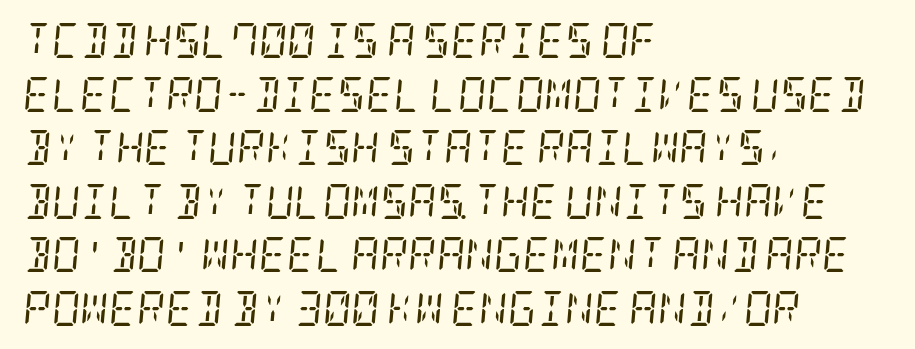
Q: Is the text bold? A: No.
Q: Is the text italic (slanted)? A: Yes, it leans right by about 5 degrees.
Q: Is the typeface a serif or a sans-serif typeface? A: Serif.
Q: Is the text underlined? A: No.
Q: How is the paragraph aligned? A: Left-aligned.
Q: Is the spacing between letters normal or unusually wide? A: Normal.
Q: Is the spacing between lines tight, normal or loose? A: Normal.
Q: Width (condensed, normal, or wide)? A: Condensed.
Q: Stroke contrast? A: Low.
Q: x-height? A: Large.
